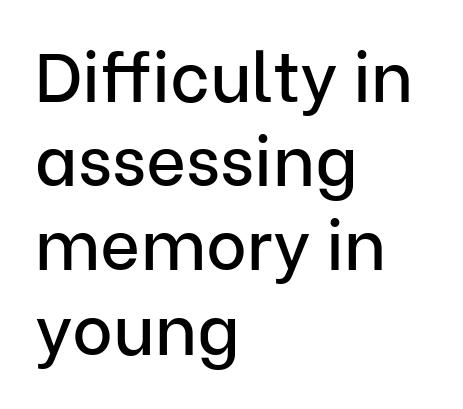
Honestly, there is no underline to notice here at all. Designer's note — italics off, roman on. Glyph-to-glyph distance matches everyday printed text. All the whitespace from short lines collects on the right. A typesetter would call this proportional, since set widths differ per character. Stroke terminals: plain, sans-serif.
